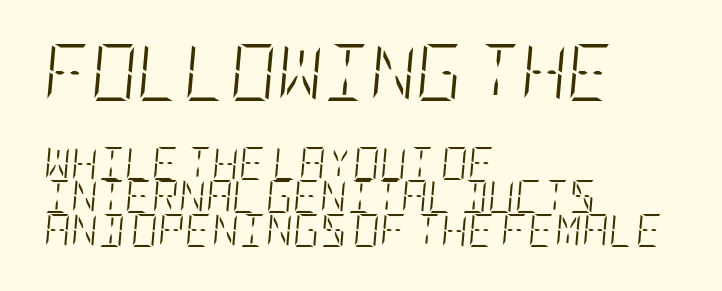
{"italic": "yes", "lean": "right", "slant_degrees": 5, "bold": "no", "weight": "light", "width": "condensed", "stroke_contrast": "low", "x_height": "large", "underline": "no", "align": "left", "line_spacing": "tight", "line_spacing_ratio": 1.01, "letter_spacing": "normal", "letter_spacing_em": 0.0, "larger_block": "first", "size_ratio": 1.73, "glyph_px": 57}
